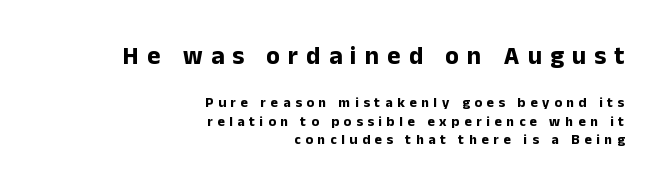
Q: Is the text bold? A: Yes.
Q: Is the text italic (slanted)? A: No, it is upright.
Q: Is the text underlined? A: No.
Q: How is the paragraph aligned? A: Right-aligned.
Q: Is the spacing between letters normal or unusually wide? A: Unusually wide.
Q: Is the spacing between lines tight, normal or loose? A: Normal.
Q: Which block of text is set in a larger size, the first (top) or the second (bottom)? A: The first (top) one.
